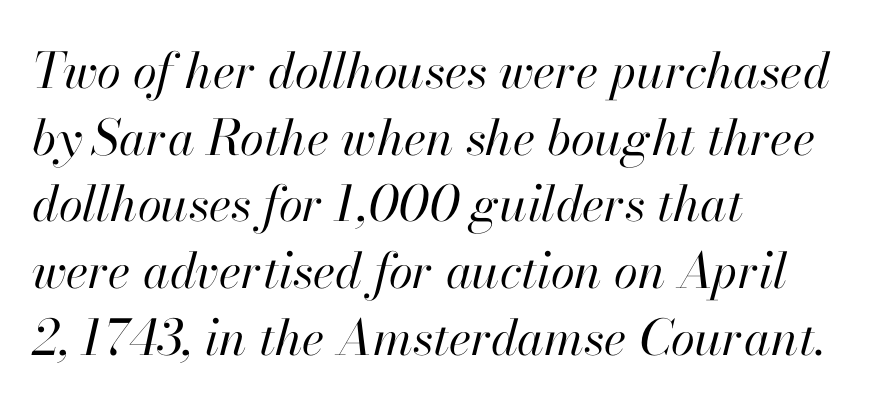
Weight: in the light-to-regular range. Successive baselines arrive at the customary interval. The type is set solid horizontally, with unmodified tracking. The letters advance in unequal steps, a hallmark of proportional type. The gap between lines stays unmarked.
